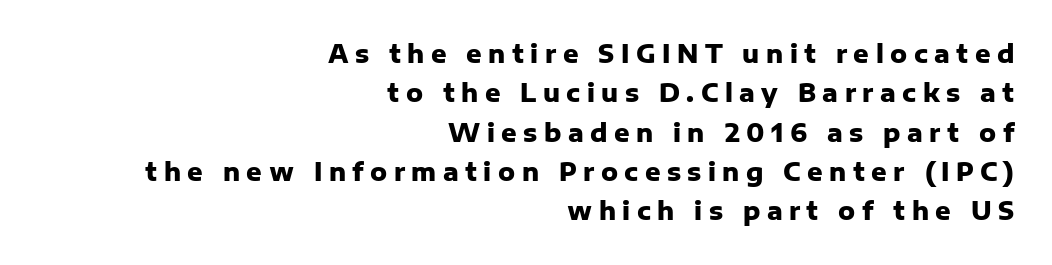
Plenty of ink on the page — the face is bold. Posture: vertical. Each new line begins a customary step beneath the previous one. Honestly, there is no underline to notice here at all.
